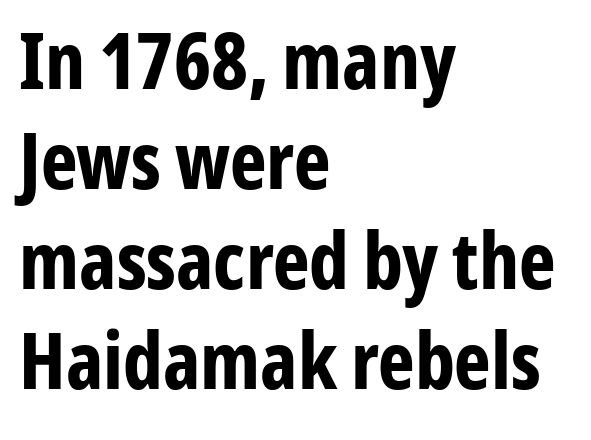
Q: Is the text bold? A: Yes.
Q: Is the text italic (slanted)? A: No, it is upright.
Q: Is the typeface a serif or a sans-serif typeface? A: Sans-serif.
Q: Is the text underlined? A: No.
Q: How is the paragraph aligned? A: Left-aligned.
Q: Is the spacing between letters normal or unusually wide? A: Normal.
Q: Is the spacing between lines tight, normal or loose? A: Normal.
Q: Width (condensed, normal, or wide)? A: Condensed.
Q: Stroke contrast? A: Low.
Q: x-height? A: Medium.
Q: Monospaced? A: No.
